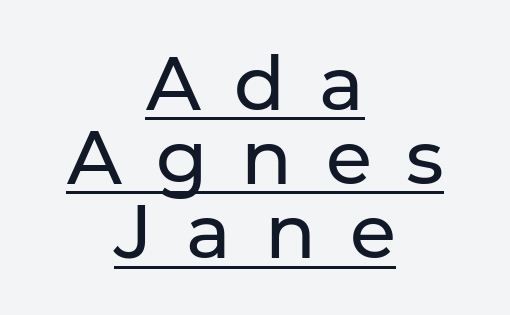
Q: Is the text bold? A: No.
Q: Is the text italic (slanted)? A: No, it is upright.
Q: Is the typeface a serif or a sans-serif typeface? A: Sans-serif.
Q: Is the text underlined? A: Yes.
Q: How is the paragraph aligned? A: Centered.
Q: Is the spacing between letters normal or unusually wide? A: Unusually wide.
Q: Is the spacing between lines tight, normal or loose? A: Tight.
Q: Width (condensed, normal, or wide)? A: Normal.
Q: Stroke contrast? A: Low.
Q: x-height? A: Medium.
Q: Monospaced? A: No.
